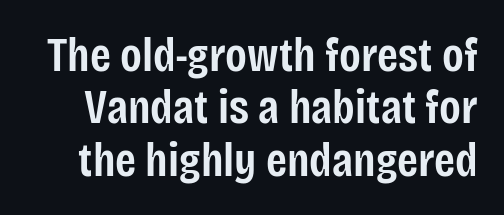
{"serif": "no", "italic": "no", "bold": "semi", "weight": "semibold", "width": "condensed", "stroke_contrast": "low", "x_height": "large", "monospaced": "no", "underline": "no", "line_spacing": "tight", "line_spacing_ratio": 1.09, "letter_spacing": "normal", "letter_spacing_em": 0.0, "glyph_px": 48}
